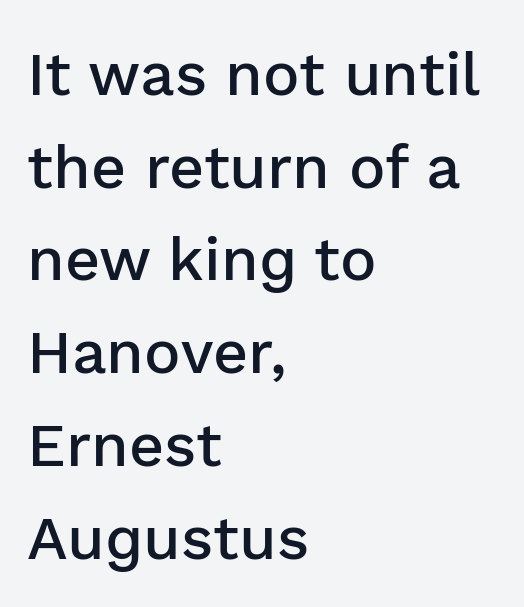
The image shows 61 px semibold sans-serif type, upright; set left-aligned, normal line spacing (1.52x), normal letter spacing, not underlined; low stroke contrast and a medium x-height.
